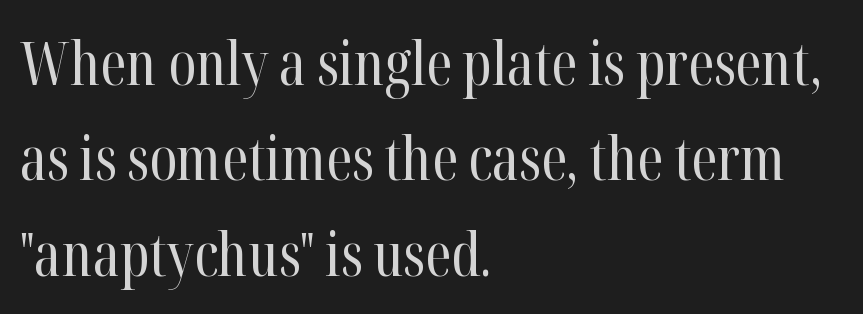
This sample is left-justified, so line endings fall wherever the words run out. A typesetter would call this proportional, since set widths differ per character. The font sits on the lighter half of the weight spectrum, regular included. The gaps between neighbouring characters are ordinary and unremarkable. This sample uses an upright cut, with every glyph sitting square on the baseline.
